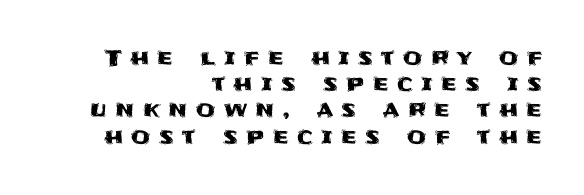
{"italic": "no", "underline": "no", "align": "right", "line_spacing_ratio": 1.19, "letter_spacing": "wide", "letter_spacing_em": 0.38, "glyph_px": 22}
